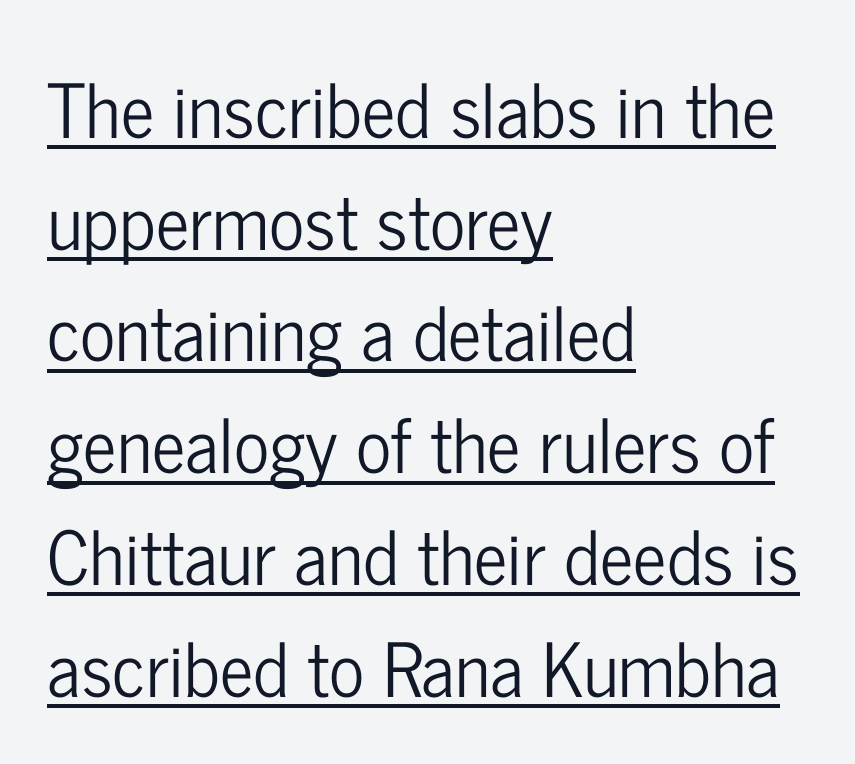
{"serif": "no", "italic": "no", "width": "condensed", "stroke_contrast": "low", "x_height": "medium", "monospaced": "no", "underline": "yes", "align": "left", "line_spacing": "normal", "line_spacing_ratio": 1.51, "letter_spacing": "normal", "letter_spacing_em": 0.0, "glyph_px": 74}
